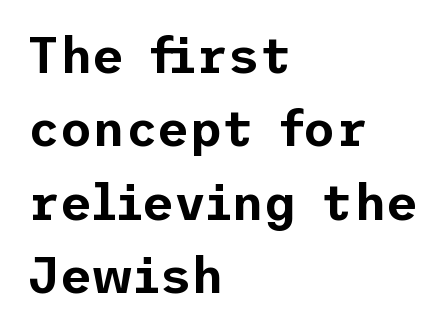
{"serif": "no", "italic": "no", "width": "normal", "stroke_contrast": "low", "x_height": "medium", "underline": "no", "align": "left", "line_spacing": "normal", "line_spacing_ratio": 1.47, "letter_spacing": "normal", "letter_spacing_em": 0.0, "glyph_px": 50}
